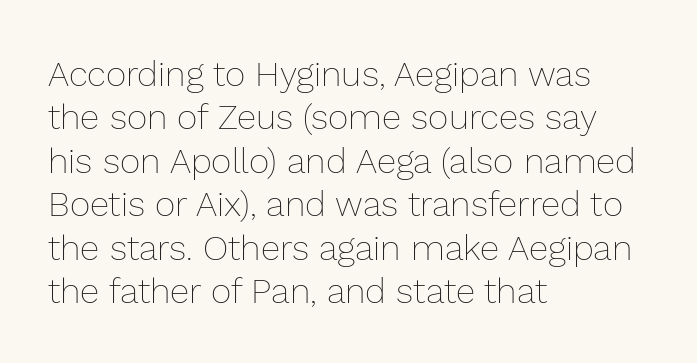
The letters stand straight up with perfectly vertical stems. The lines in this sample share a left origin and differ only in where they stop. Stems here are at most as thick as an everyday book face. The letters advance in unequal steps, a hallmark of proportional type. Standard letterfit; no display-style spreading of the glyphs. Has an underline been added? It has not.
